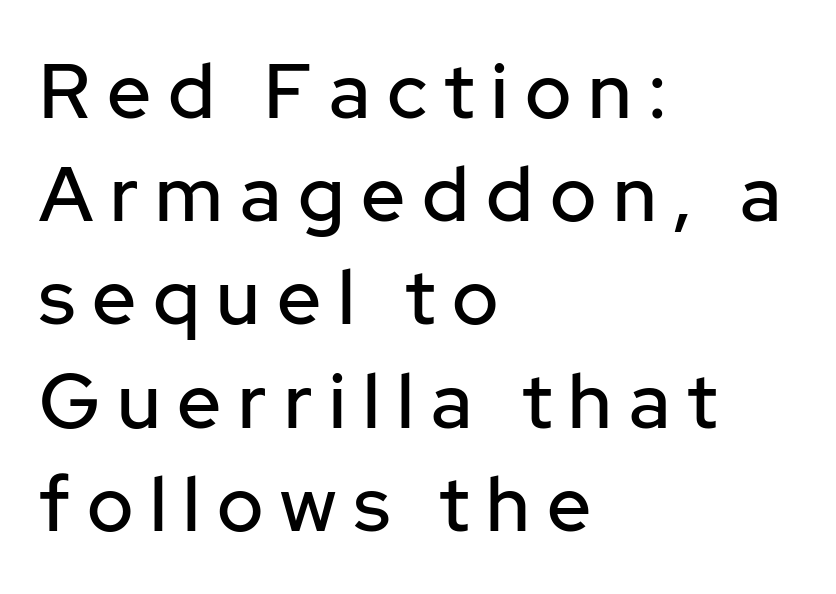
{"serif": "no", "italic": "no", "width": "normal", "stroke_contrast": "low", "x_height": "medium", "monospaced": "no", "underline": "no", "align": "left", "line_spacing": "normal", "line_spacing_ratio": 1.34, "letter_spacing": "wide", "letter_spacing_em": 0.22, "glyph_px": 77}
